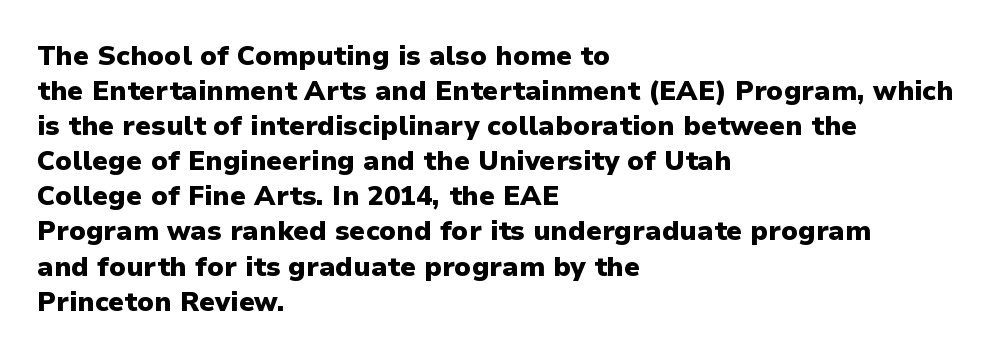
Is there much room between lines? A standard amount, neither cramped nor airy. Emphasis by weight is at full strength: bold. Each word holds together tightly as a unit, with standard inter-letter gaps. Rule under the text: the space is simply empty. Style check: upright. Does the copy run flush right? No — it runs flush left.
